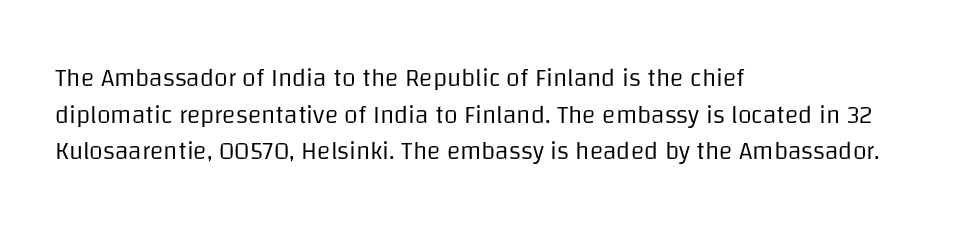
{"italic": "no", "bold": "no", "underline": "no", "align": "left", "line_spacing": "normal", "line_spacing_ratio": 1.47, "letter_spacing": "normal", "letter_spacing_em": 0.0, "glyph_px": 25}
